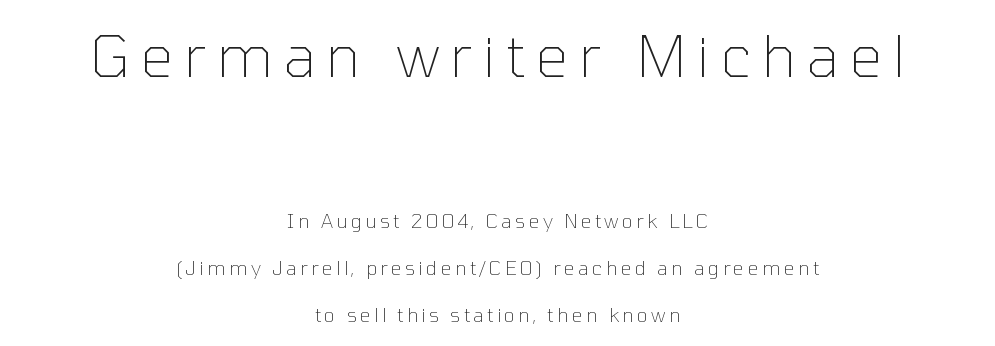
Q: Is the text bold? A: No.
Q: Is the text italic (slanted)? A: No, it is upright.
Q: Is the typeface a serif or a sans-serif typeface? A: Sans-serif.
Q: Is the text underlined? A: No.
Q: How is the paragraph aligned? A: Centered.
Q: Is the spacing between lines tight, normal or loose? A: Loose.
Q: Which block of text is set in a larger size, the first (top) or the second (bottom)? A: The first (top) one.
Q: Width (condensed, normal, or wide)? A: Normal.
Q: Stroke contrast? A: Low.
Q: x-height? A: Medium.
Q: Monospaced? A: No.
